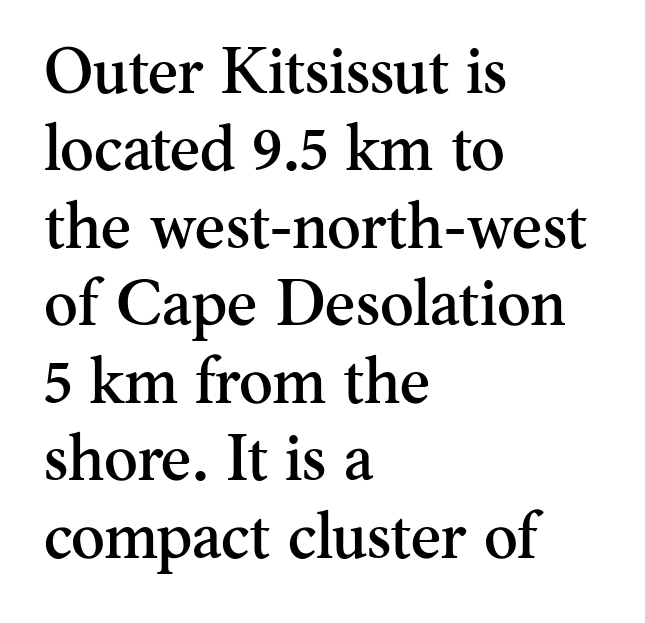
The image shows 64 px serif type, upright; set left-aligned, line spacing 1.21x, normal letter spacing, not underlined; medium stroke contrast and a small x-height.
